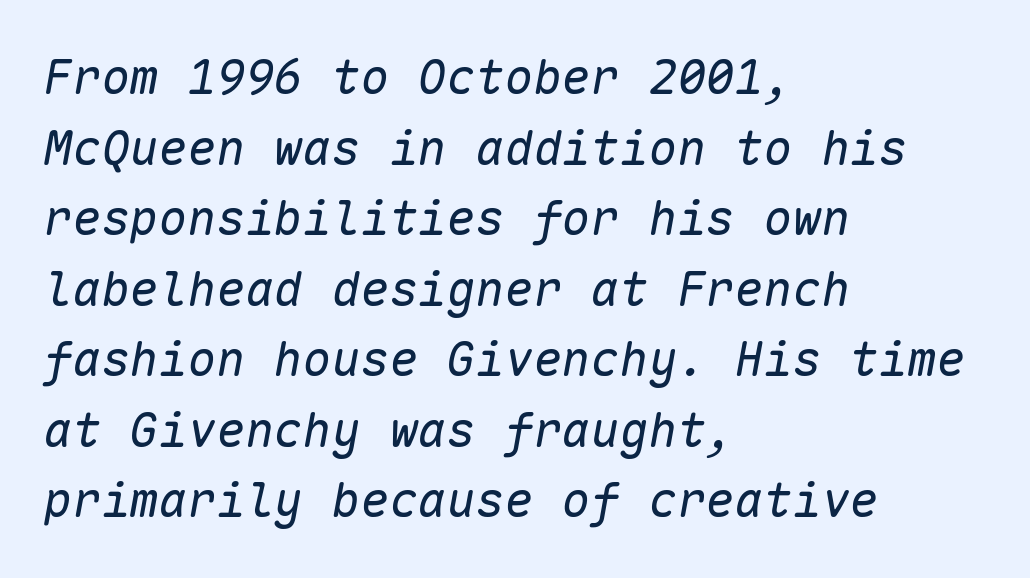
Q: Is the text bold? A: No.
Q: Is the text italic (slanted)? A: Yes, it leans right by about 10 degrees.
Q: Is the text underlined? A: No.
Q: How is the paragraph aligned? A: Left-aligned.
Q: Is the spacing between letters normal or unusually wide? A: Normal.
Q: Is the spacing between lines tight, normal or loose? A: Normal.
Q: Width (condensed, normal, or wide)? A: Normal.
Q: Stroke contrast? A: Low.
Q: x-height? A: Medium.
Q: Monospaced? A: Yes.
